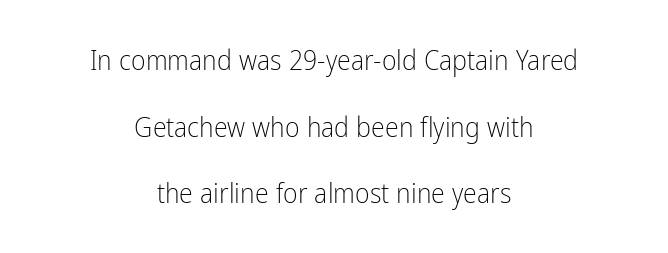
{"serif": "no", "italic": "no", "bold": "no", "weight": "light", "width": "condensed", "stroke_contrast": "low", "x_height": "medium", "monospaced": "no", "underline": "no", "align": "center", "line_spacing": "loose", "line_spacing_ratio": 2.38, "letter_spacing": "normal", "letter_spacing_em": 0.0, "glyph_px": 28}
